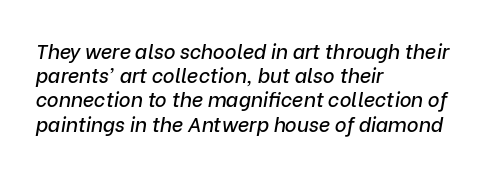
The image shows 20 px text type, italic (leaning right); set left-aligned, line spacing 1.21x, normal letter spacing, not underlined.
